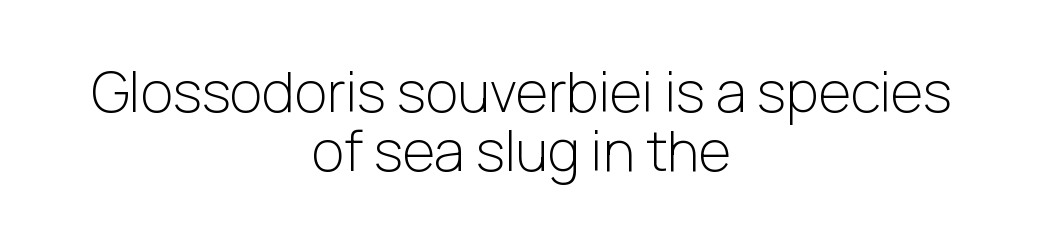
This rendering features lettering with no underline. Do the characters align in a grid? No, the font is proportional. The designer dialed line spacing down below the default. Heft: none added — not bold. The typography opts for an upright posture over an oblique one. You can tell from the bare stems that sans-serif type was used.
